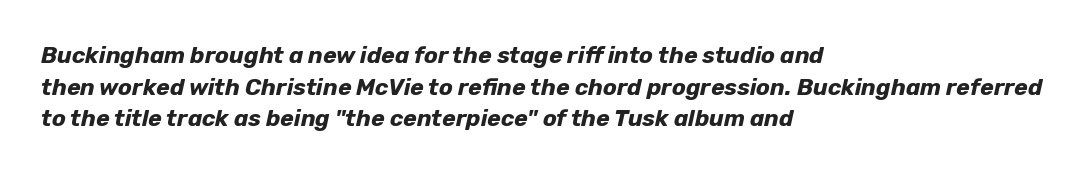
The lines are quadded left. A clean baseline with only descenders dipping below it. Compared with typical body copy, the letter spacing here is the same. Italic? Definitely — the glyphs are oblique. This block has exactly the height ordinary leading produces.
